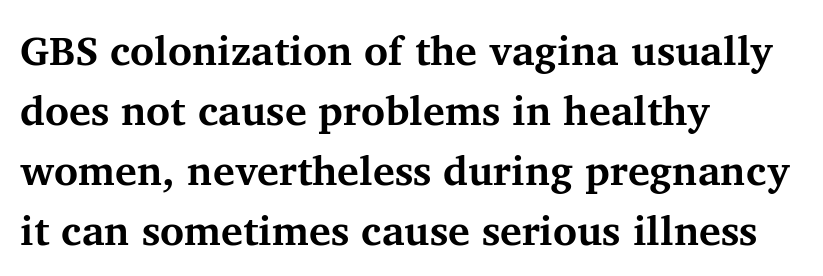
{"serif": "yes", "italic": "no", "bold": "yes", "weight": "bold", "width": "normal", "stroke_contrast": "medium", "x_height": "medium", "monospaced": "no", "underline": "no", "align": "left", "line_spacing": "normal", "line_spacing_ratio": 1.46, "letter_spacing": "normal", "letter_spacing_em": 0.0, "glyph_px": 41}
